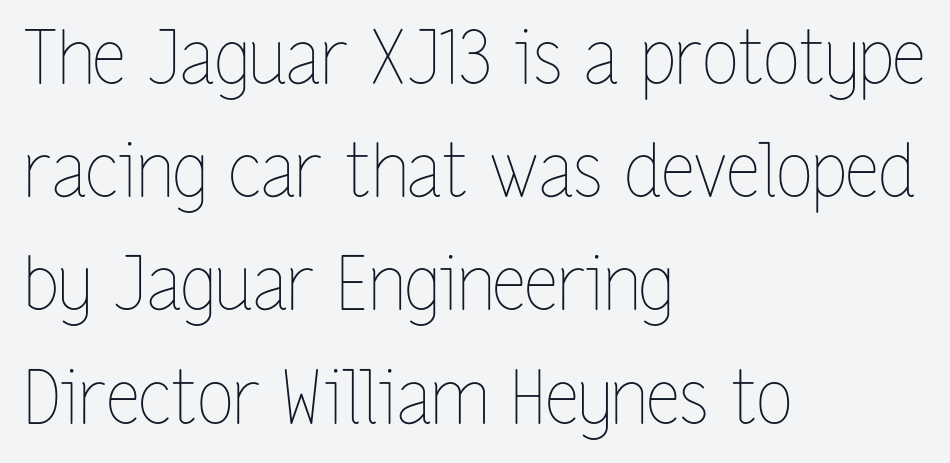
{"italic": "no", "bold": "no", "weight": "thin", "width": "condensed", "stroke_contrast": "low", "x_height": "medium", "monospaced": "no", "underline": "no", "align": "left", "line_spacing": "normal", "line_spacing_ratio": 1.53, "letter_spacing": "normal", "letter_spacing_em": 0.0, "glyph_px": 74}
